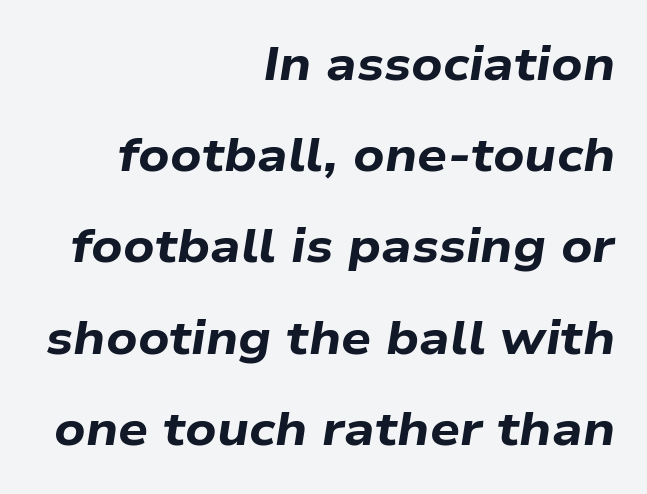
The image shows 47 px bold, wide type, italic (leaning right); set right-aligned, loose line spacing (1.94x), normal letter spacing, not underlined; low stroke contrast and a medium x-height.
